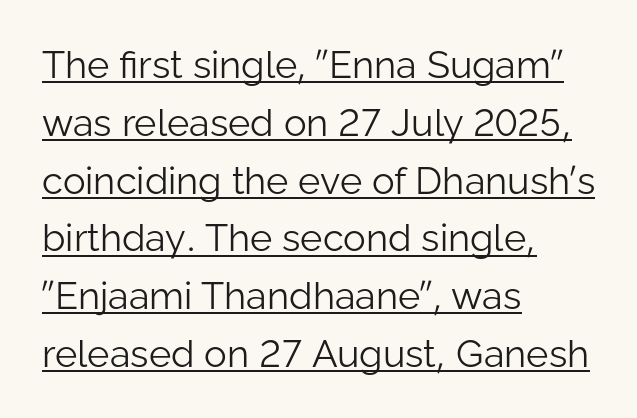
The image shows 38 px light sans-serif type, upright; set left-aligned, normal line spacing (1.52x), normal letter spacing, underlined; low stroke contrast and a medium x-height.
